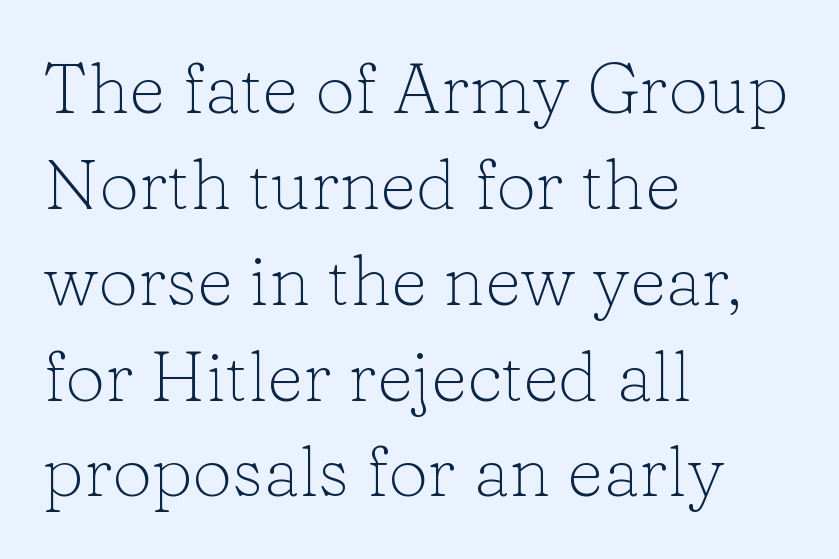
The image shows 71 px light serif type, upright; set left-aligned, normal line spacing (1.35x), normal letter spacing, not underlined; low stroke contrast and a medium x-height.
